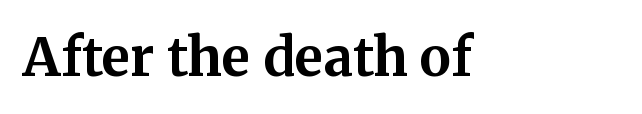
The image shows 53 px bold serif type, upright; set normal letter spacing, not underlined; medium stroke contrast and a medium x-height.
